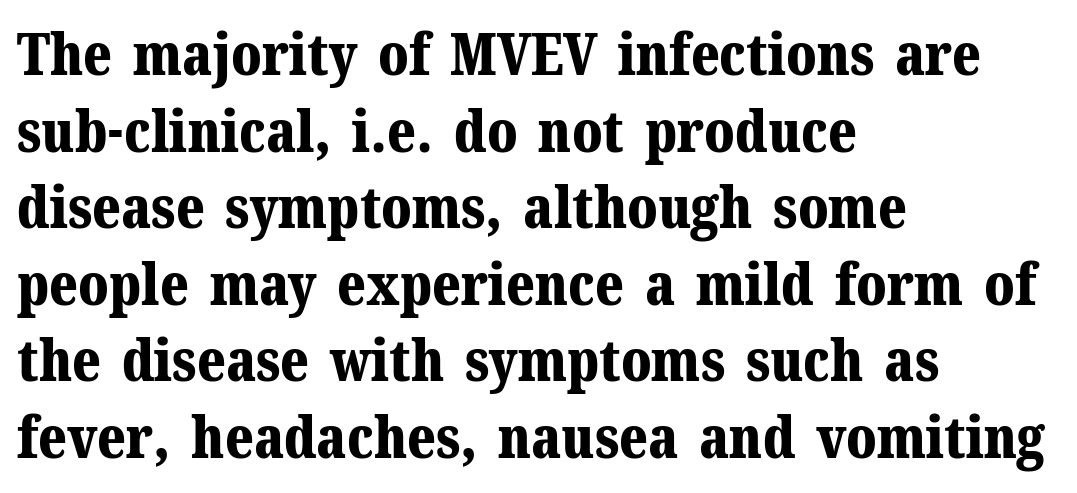
{"serif": "yes", "italic": "no", "bold": "yes", "weight": "bold", "width": "normal", "stroke_contrast": "medium", "x_height": "medium", "monospaced": "no", "underline": "no", "align": "left", "line_spacing": "normal", "line_spacing_ratio": 1.32, "letter_spacing": "normal", "letter_spacing_em": 0.0, "glyph_px": 58}
